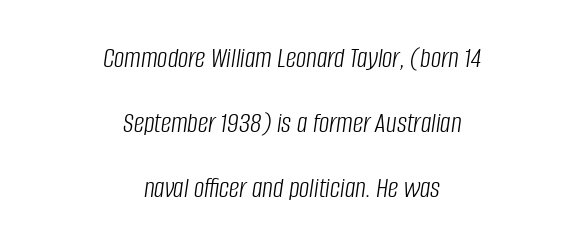
The image shows 29 px light, condensed type, italic (leaning right); set centered, loose line spacing (2.25x), normal letter spacing, not underlined; low stroke contrast and a large x-height.
